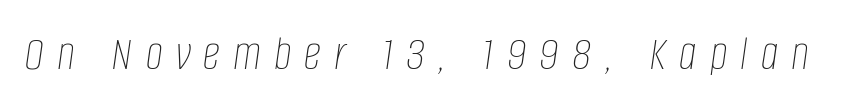
You could not count columns in this text — the font is proportionally spaced. Spacing between characters has been opened up far beyond the box default. Yep, that's italic — everything's leaning. Summary of weight: not heavy and not bold. Nobody drew a line under any word here.
